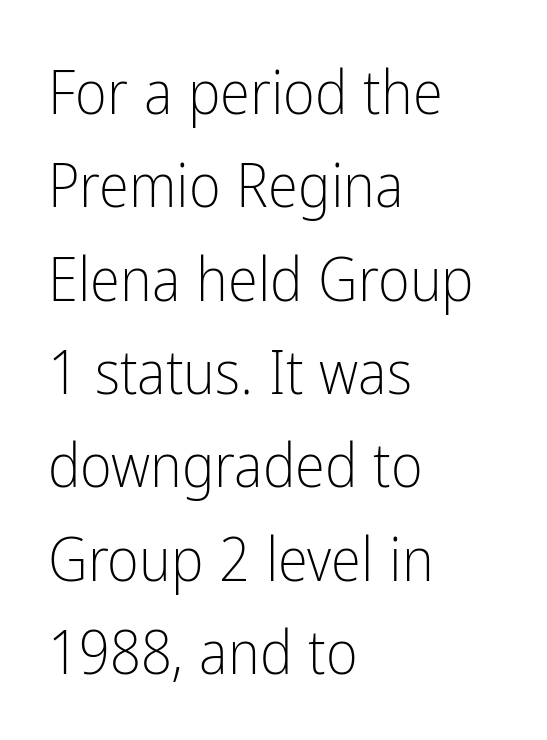
{"serif": "no", "italic": "no", "bold": "no", "weight": "light", "width": "condensed", "stroke_contrast": "low", "x_height": "medium", "monospaced": "no", "underline": "no", "align": "left", "line_spacing": "normal", "line_spacing_ratio": 1.53, "letter_spacing": "normal", "letter_spacing_em": 0.0, "glyph_px": 61}
